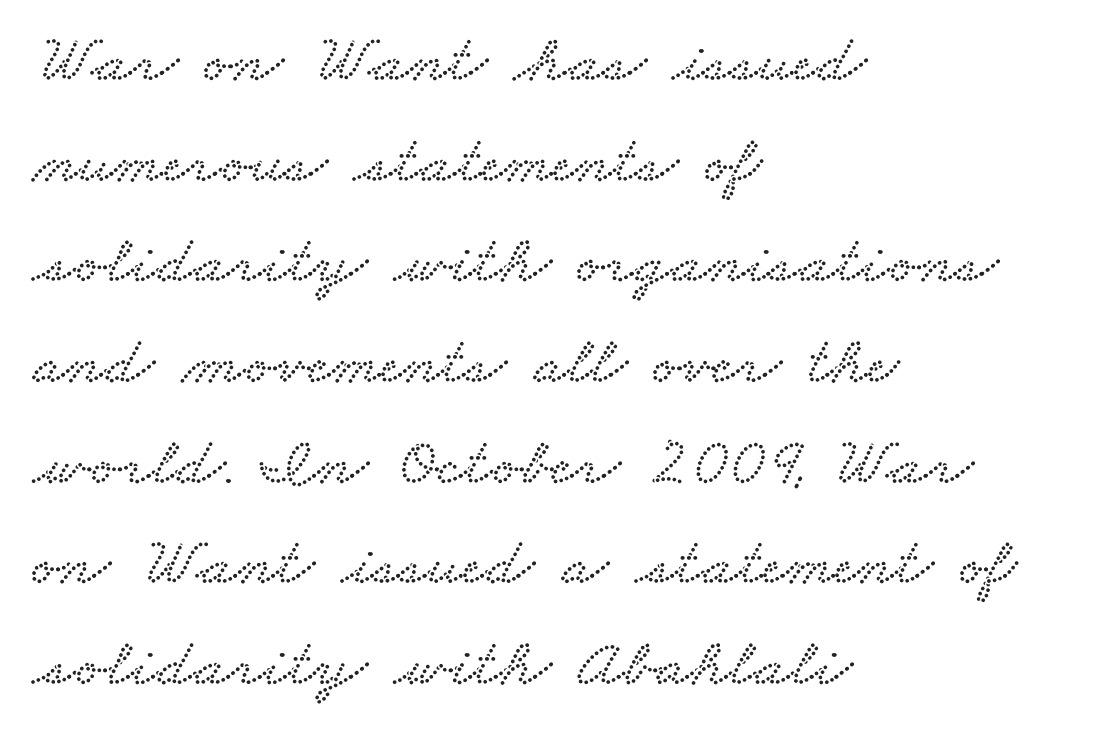
Think of a printed novel: that variable character pitch is what you see here. In terms of letterspacing, this is plain default setting. The face used here is seriffed, in the tradition of book romans. The baseline area is clear. Which margin do the lines hug? The left one — the right edge is uneven. Interline gaps are of average width in this sample.
